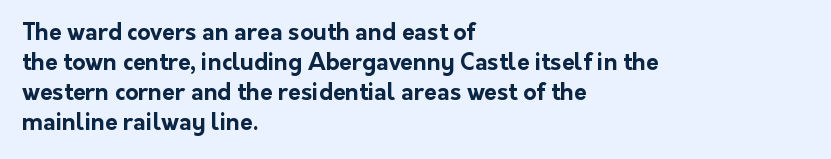
Does extra space separate the letters? No, they use regular spacing. The passage is arranged the way most books set body copy — flush left. Successive baselines arrive at the customary interval. Posture: upright roman. Is the type bold? Yes — the strokes are clearly thick and heavy.
